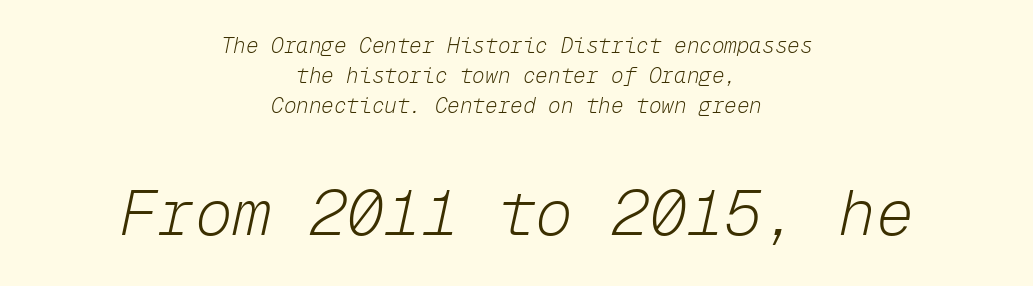
Q: Is the text bold? A: No.
Q: Is the text italic (slanted)? A: Yes, it leans right by about 12 degrees.
Q: Is the text underlined? A: No.
Q: How is the paragraph aligned? A: Centered.
Q: Is the spacing between letters normal or unusually wide? A: Normal.
Q: Is the spacing between lines tight, normal or loose? A: Normal.
Q: Which block of text is set in a larger size, the first (top) or the second (bottom)? A: The second (bottom) one.
Q: Width (condensed, normal, or wide)? A: Normal.
Q: Stroke contrast? A: Low.
Q: x-height? A: Medium.
Q: Monospaced? A: Yes.
